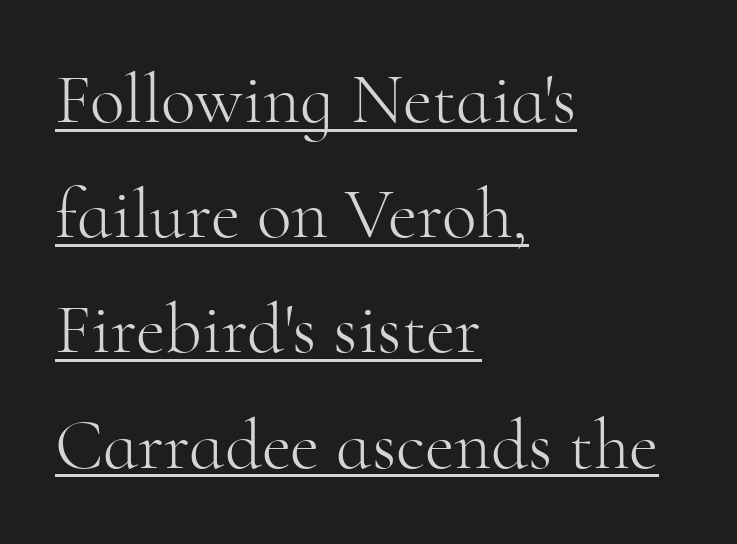
Rendered with straight, roman letterforms. This block has exactly the height ordinary leading produces. Looks like regular typesetting: each glyph gets only the width it needs. The rendered words wear a rule along their underside. The text block is weighted toward the left margin, trailing off unevenly rightward.
